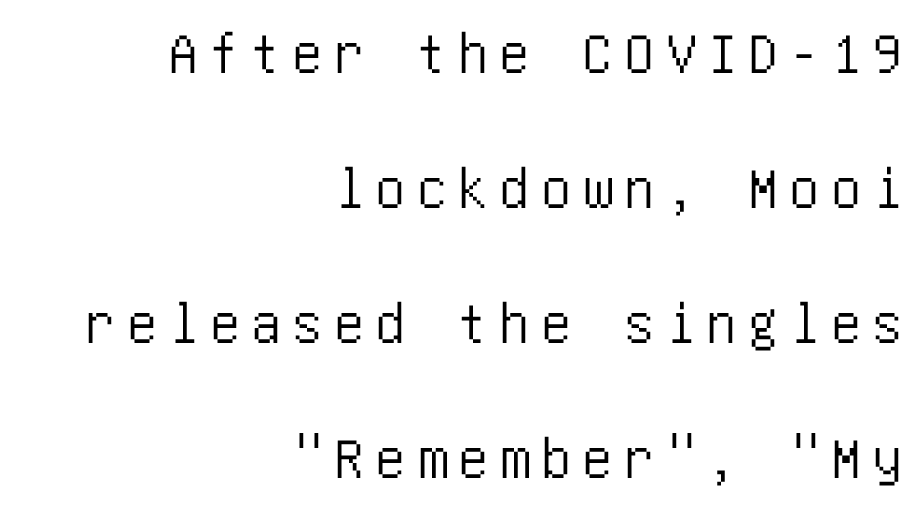
Q: Is the text italic (slanted)? A: No, it is upright.
Q: Is the typeface a serif or a sans-serif typeface? A: Sans-serif.
Q: Is the text underlined? A: No.
Q: How is the paragraph aligned? A: Right-aligned.
Q: Is the spacing between lines tight, normal or loose? A: Loose.
Q: Width (condensed, normal, or wide)? A: Condensed.
Q: Stroke contrast? A: Low.
Q: x-height? A: Large.
